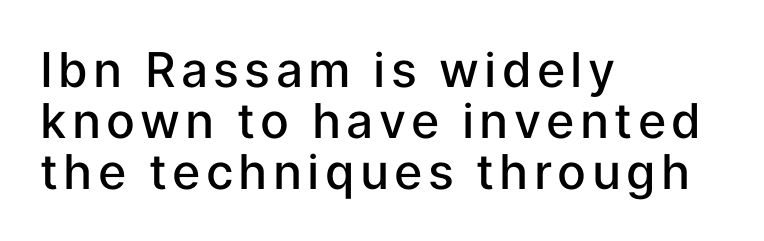
Does the copy run flush right? No — it runs flush left. No italicization has been applied; the sample stays upright. Each new line begins almost immediately beneath the previous one. Is this a fixed-width face? No — the glyphs have proportional, varying widths.
